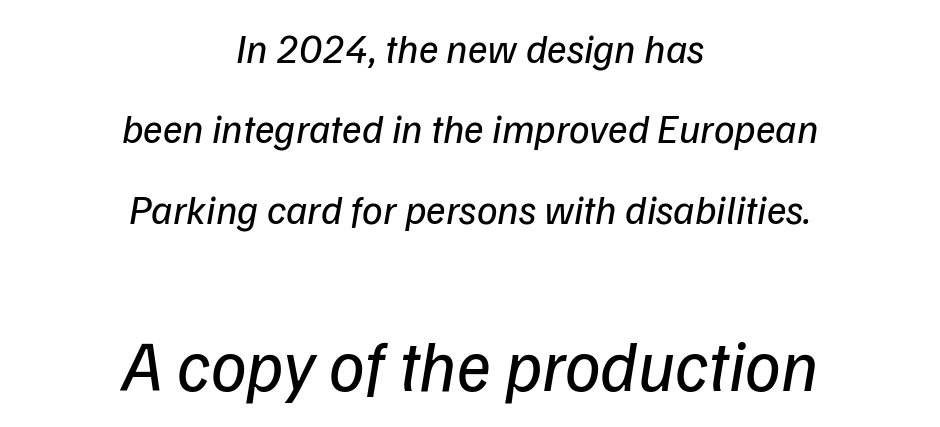
Q: Is the text bold? A: No.
Q: Is the typeface a serif or a sans-serif typeface? A: Sans-serif.
Q: Is the text underlined? A: No.
Q: How is the paragraph aligned? A: Centered.
Q: Is the spacing between letters normal or unusually wide? A: Normal.
Q: Is the spacing between lines tight, normal or loose? A: Loose.
Q: Which block of text is set in a larger size, the first (top) or the second (bottom)? A: The second (bottom) one.
Q: Width (condensed, normal, or wide)? A: Normal.
Q: Stroke contrast? A: Low.
Q: x-height? A: Medium.
Q: Monospaced? A: No.
